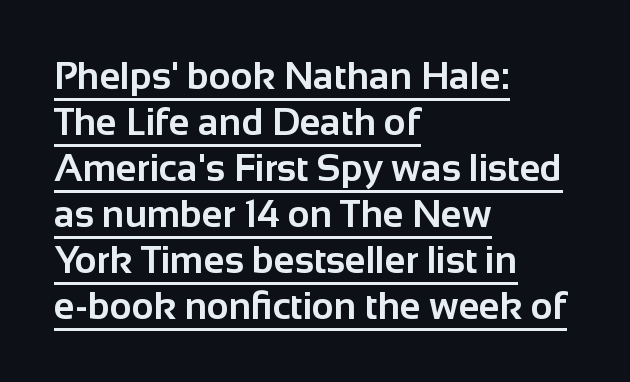
{"serif": "no", "italic": "no", "bold": "yes", "weight": "bold", "width": "normal", "stroke_contrast": "low", "x_height": "medium", "monospaced": "no", "underline": "yes", "align": "left", "line_spacing_ratio": 1.21, "letter_spacing": "normal", "letter_spacing_em": 0.0, "glyph_px": 38}
